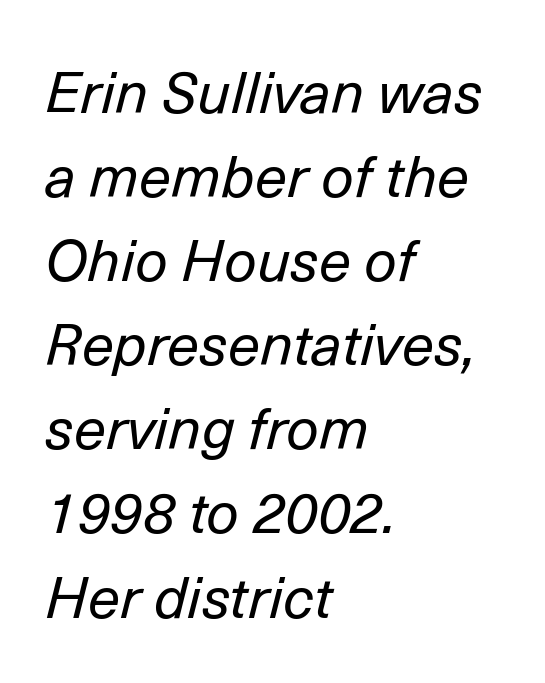
Every row of glyphs begins at an identical x-position on the left. The zone under the glyphs is completely vacant. Horizontal bands of white between lines are of average thickness. You could not count columns in this text — the font is proportionally spaced. Tracking here is standard; glyphs follow each other at the usual distance.
